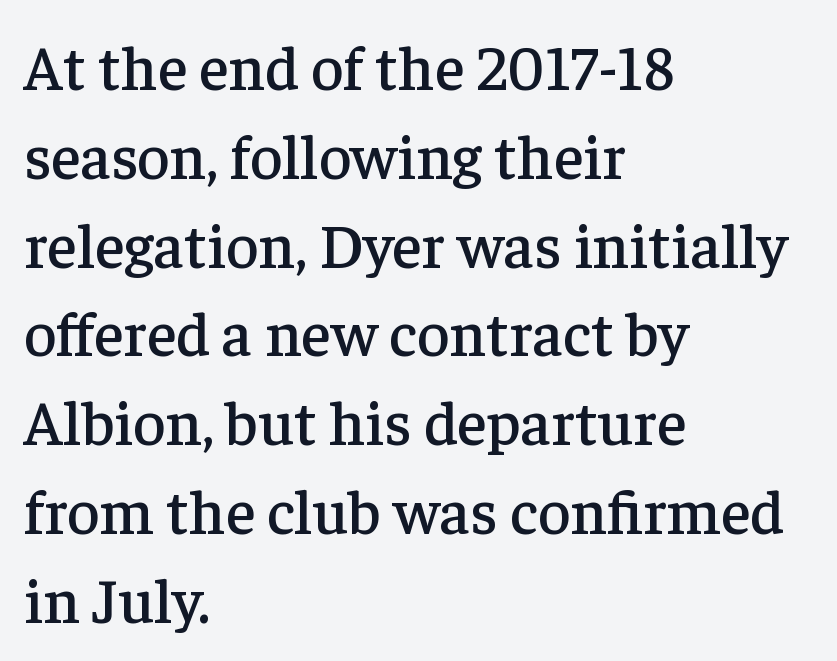
How are the letters spaced? Ordinarily, with no added tracking. Students, observe: this is what conventionally led text looks like. Nope, not italic — everything's standing straight. Typeset ragged right — the left edge is the straight one. Letters rest on an invisible, unmarked baseline.
